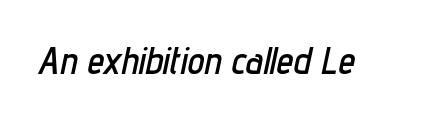
Q: Is the text italic (slanted)? A: Yes, it leans right by about 12 degrees.
Q: Is the text underlined? A: No.
Q: Is the spacing between letters normal or unusually wide? A: Normal.
Q: Width (condensed, normal, or wide)? A: Condensed.
Q: Stroke contrast? A: Low.
Q: x-height? A: Medium.
Q: Monospaced? A: No.
